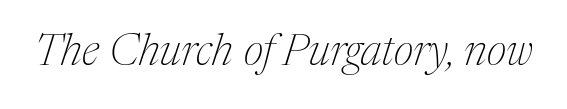
Here the designer chose a conventional face with non-uniform glyph widths. The glyphs look as if they've been sheared to an angle. No extra tracking has been applied to these lines. Heaviness? Minimal to ordinary, like unemphasized prose.
